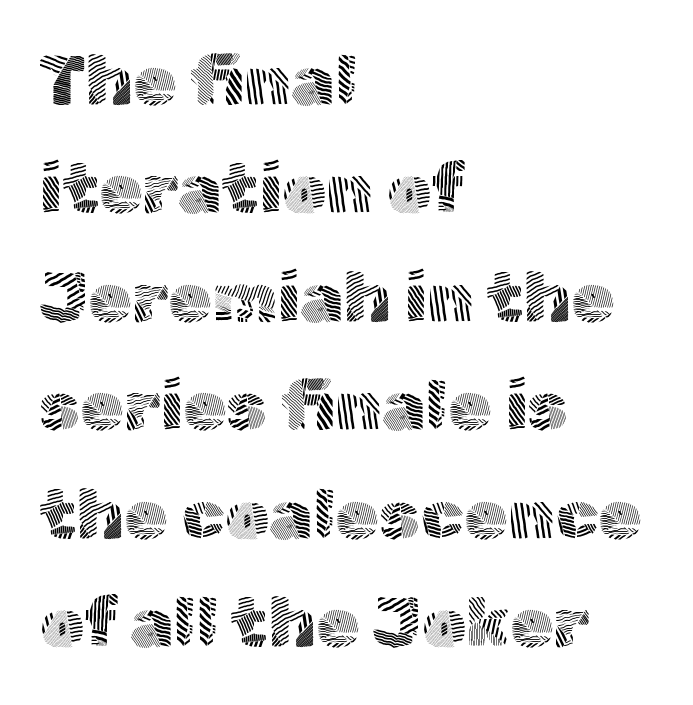
You could not count columns in this text — the font is proportionally spaced. The block of text has a typical density, with ordinary space between rows. These lines stack with their left ends in a neat column. These lines are composed in type without serifs. How are the letters spaced? Ordinarily, with no added tracking.
